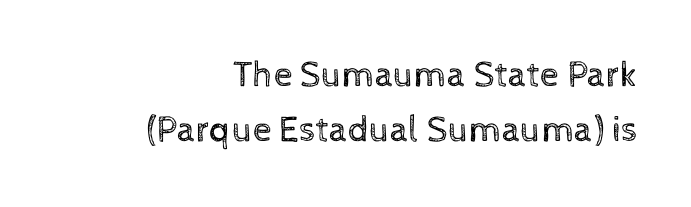
The image shows 37 px regular-weight type, upright; set right-aligned, normal line spacing (1.49x), normal letter spacing, not underlined; a medium x-height.
